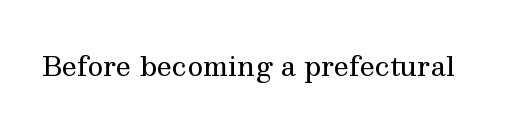
The image shows 27 px text type, upright; set normal letter spacing, not underlined.
